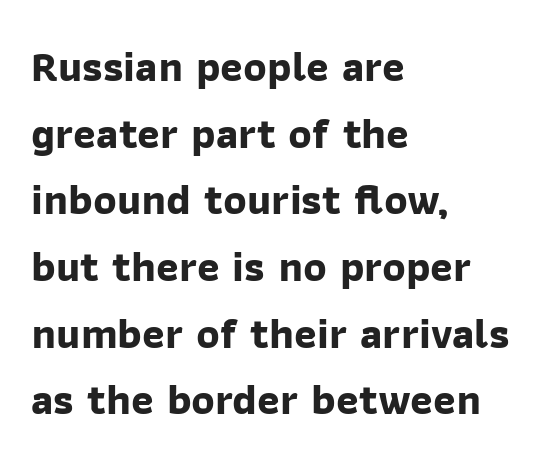
The image shows 43 px bold sans-serif type; set left-aligned, normal line spacing (1.55x), normal letter spacing, not underlined; low stroke contrast and a medium x-height.
